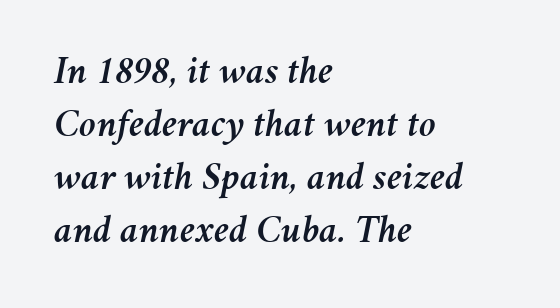
{"italic": "yes", "lean": "right", "slant_degrees": 11, "width": "normal", "stroke_contrast": "medium", "x_height": "medium", "monospaced": "no", "underline": "no", "align": "left", "line_spacing": "normal", "line_spacing_ratio": 1.36, "letter_spacing": "normal", "letter_spacing_em": 0.0, "glyph_px": 39}
